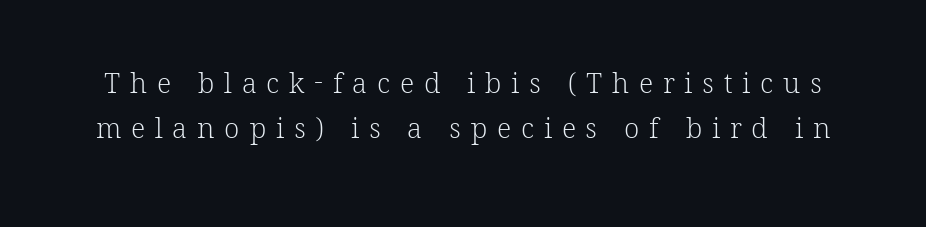
{"serif": "yes", "italic": "no", "bold": "no", "weight": "light", "width": "normal", "stroke_contrast": "low", "x_height": "medium", "monospaced": "no", "underline": "no", "line_spacing": "normal", "line_spacing_ratio": 1.6, "letter_spacing": "wide", "letter_spacing_em": 0.35, "glyph_px": 28}
